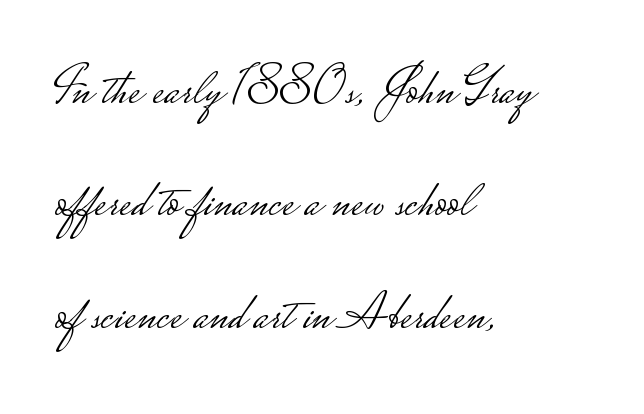
Do the characters align in a grid? No, the font is proportional. No word sits above an underline. The strokes carry an ordinary text weight at most.
